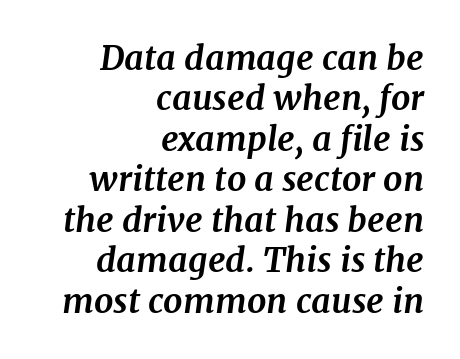
The image shows 34 px bold serif type, italic (leaning right); set right-aligned, line spacing 1.19x, normal letter spacing, not underlined; medium stroke contrast and a medium x-height.
